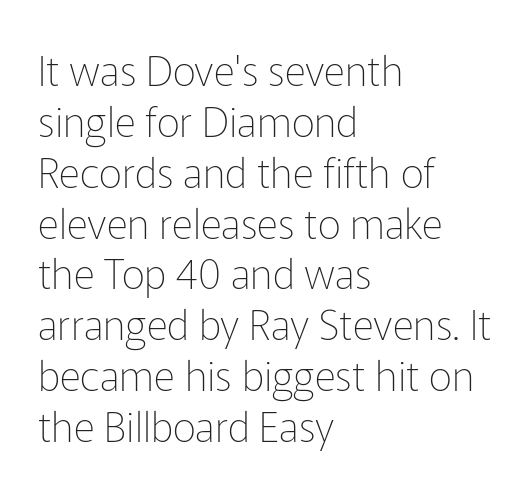
{"serif": "no", "italic": "no", "bold": "no", "weight": "thin", "width": "normal", "stroke_contrast": "low", "x_height": "medium", "monospaced": "no", "underline": "no", "align": "left", "line_spacing_ratio": 1.24, "letter_spacing": "normal", "letter_spacing_em": 0.0, "glyph_px": 41}
